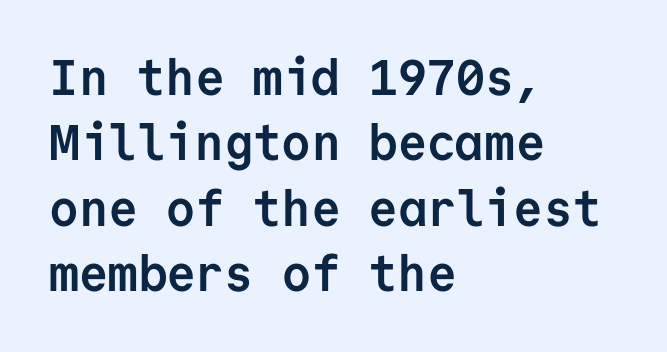
{"serif": "no", "italic": "no", "bold": "yes", "weight": "semibold", "width": "normal", "stroke_contrast": "low", "x_height": "medium", "monospaced": "yes", "underline": "no", "align": "left", "line_spacing": "normal", "line_spacing_ratio": 1.31, "letter_spacing": "normal", "letter_spacing_em": 0.0, "glyph_px": 50}
